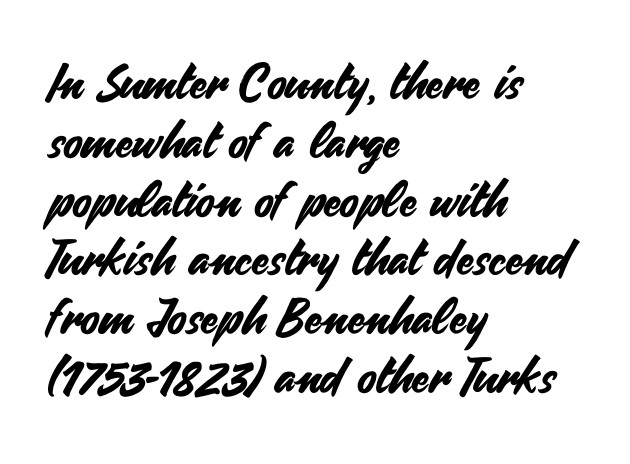
{"serif": "no", "width": "normal", "stroke_contrast": "medium", "x_height": "small", "monospaced": "no", "underline": "no", "align": "left", "line_spacing_ratio": 1.2, "letter_spacing": "normal", "letter_spacing_em": 0.0, "glyph_px": 49}
